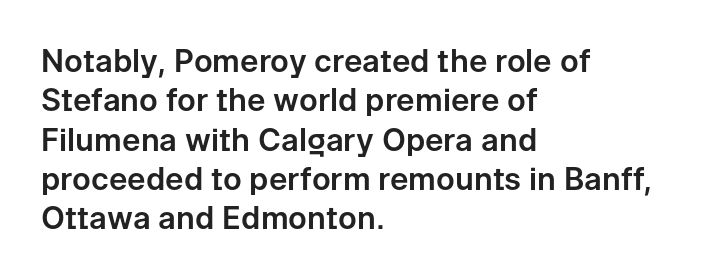
Q: Is the text italic (slanted)? A: No, it is upright.
Q: Is the typeface a serif or a sans-serif typeface? A: Sans-serif.
Q: Is the text underlined? A: No.
Q: How is the paragraph aligned? A: Left-aligned.
Q: Is the spacing between letters normal or unusually wide? A: Normal.
Q: Is the spacing between lines tight, normal or loose? A: Normal.
Q: Width (condensed, normal, or wide)? A: Normal.
Q: Stroke contrast? A: Low.
Q: x-height? A: Medium.
Q: Monospaced? A: No.
